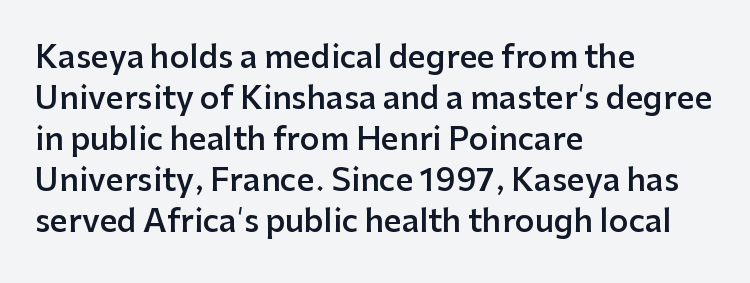
There is no visible air inserted between adjacent glyphs. The glyphs in this specimen are sans serif. When letters stand straight like this, we call the style roman or upright. Underline: absent.
